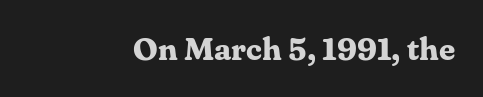
The glyphs in this specimen are seriffed. The letters sit at their default tracking, neither squeezed nor spread. A bare baseline throughout the passage. The letters advance in unequal steps, a hallmark of proportional type.
